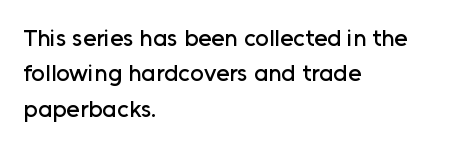
{"italic": "no", "underline": "no", "align": "left", "line_spacing": "normal", "line_spacing_ratio": 1.47, "letter_spacing": "normal", "letter_spacing_em": 0.0, "glyph_px": 24}
